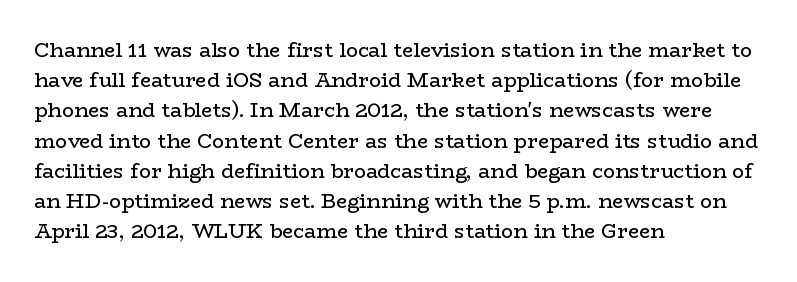
Q: Is the text bold? A: No.
Q: Is the text italic (slanted)? A: No, it is upright.
Q: Is the text underlined? A: No.
Q: How is the paragraph aligned? A: Left-aligned.
Q: Is the spacing between letters normal or unusually wide? A: Normal.
Q: Is the spacing between lines tight, normal or loose? A: Normal.
